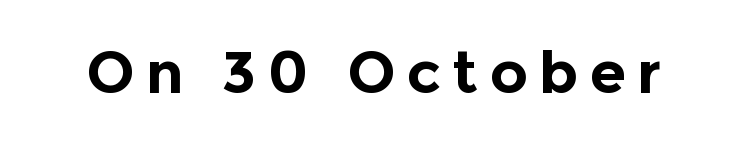
The image shows 59 px bold sans-serif type, upright; set not underlined; a medium x-height.
